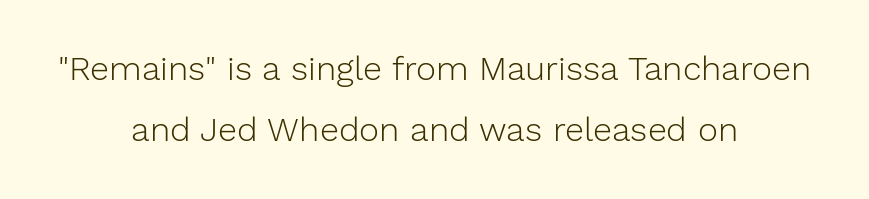
Type without underlining. This is the regular roman posture of the typeface. The typeface has the unassuming heft of standard copy or less. The gaps between neighbouring characters are ordinary and unremarkable. Check where the strokes stop: nothing finishes them off — pure sans. Is the block centered? Yes — each line is placed symmetrically about the middle.
